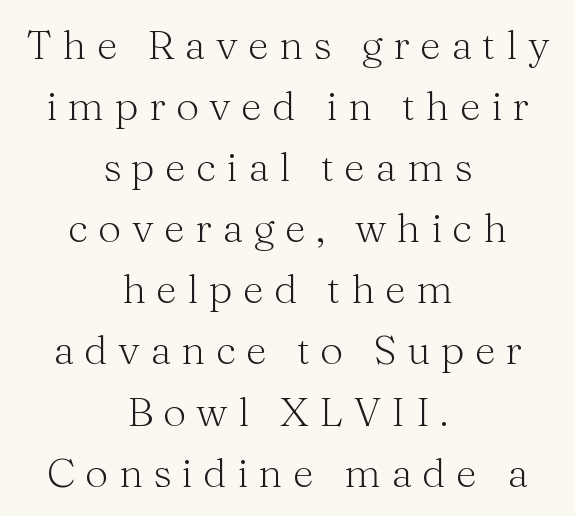
{"serif": "yes", "italic": "no", "bold": "no", "weight": "light", "width": "normal", "stroke_contrast": "medium", "x_height": "medium", "monospaced": "no", "underline": "no", "align": "center", "line_spacing": "normal", "line_spacing_ratio": 1.49, "letter_spacing": "wide", "letter_spacing_em": 0.25, "glyph_px": 41}
